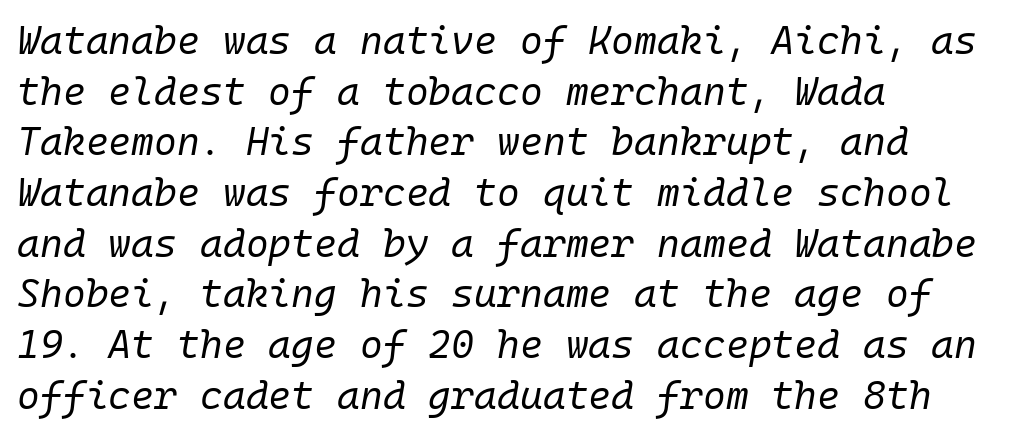
Q: Is the text bold? A: No.
Q: Is the text italic (slanted)? A: Yes, it leans right by about 10 degrees.
Q: Is the text underlined? A: No.
Q: How is the paragraph aligned? A: Left-aligned.
Q: Is the spacing between letters normal or unusually wide? A: Normal.
Q: Is the spacing between lines tight, normal or loose? A: Normal.
Q: Width (condensed, normal, or wide)? A: Normal.
Q: Stroke contrast? A: Low.
Q: x-height? A: Medium.
Q: Monospaced? A: Yes.
